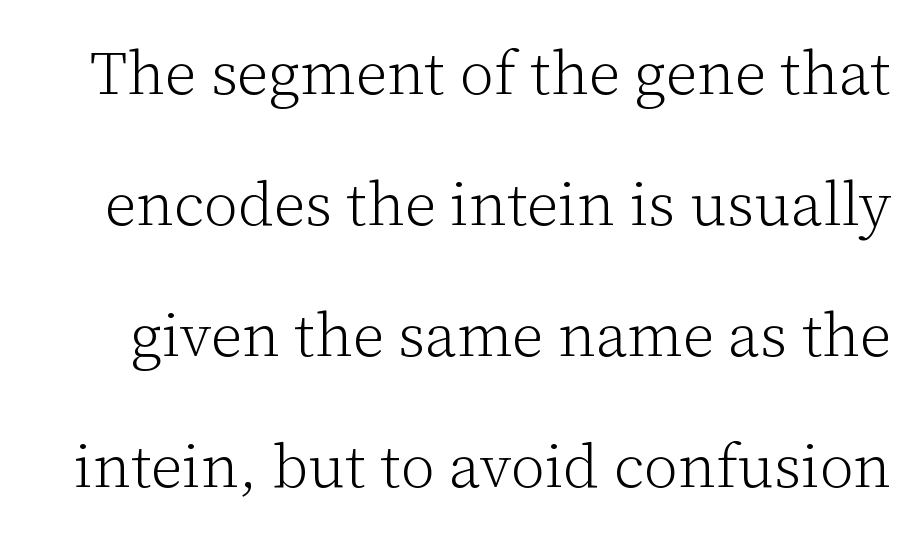
The rendering uses natural spacing where letterforms have individual widths. The vertical gap from one line to the next is large. The strip under each line holds only bare page. Letters have the restrained weight of plain body copy at most. The font's upright variant was chosen for this text. In terms of letterform style, serifs are clearly present.
